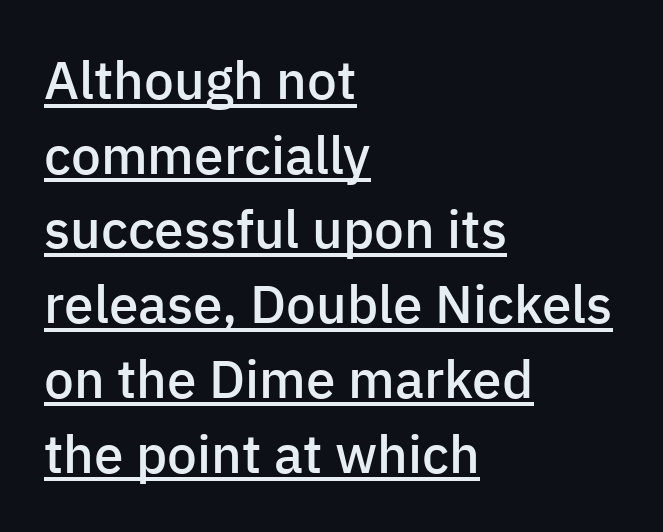
The image shows 53 px semibold sans-serif type, upright; set left-aligned, normal line spacing (1.41x), normal letter spacing, underlined; low stroke contrast and a medium x-height.
